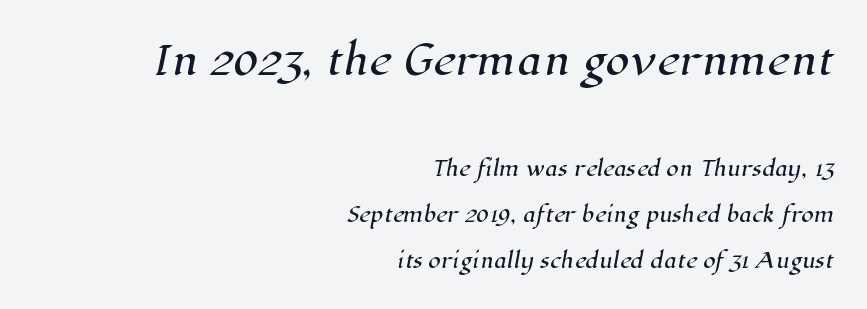
Q: Is the typeface a serif or a sans-serif typeface? A: Serif.
Q: Is the text underlined? A: No.
Q: How is the paragraph aligned? A: Right-aligned.
Q: Is the spacing between letters normal or unusually wide? A: Normal.
Q: Is the spacing between lines tight, normal or loose? A: Loose.
Q: Which block of text is set in a larger size, the first (top) or the second (bottom)? A: The first (top) one.
Q: Width (condensed, normal, or wide)? A: Normal.
Q: Stroke contrast? A: High.
Q: x-height? A: Medium.
Q: Monospaced? A: No.
